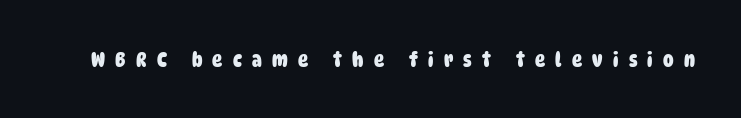
{"bold": "yes", "underline": "no", "letter_spacing": "wide", "letter_spacing_em": 0.49, "glyph_px": 21}
